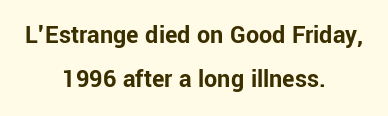
The specimen reads as upright at a glance. On the weight axis this lands at bold, roughly 700. Is the block centered? Yes — each line is placed symmetrically about the middle. Whoever set this chose a conventional vertical rhythm. Each word holds together tightly as a unit, with standard inter-letter gaps. The passage shown is not underscored anywhere.
